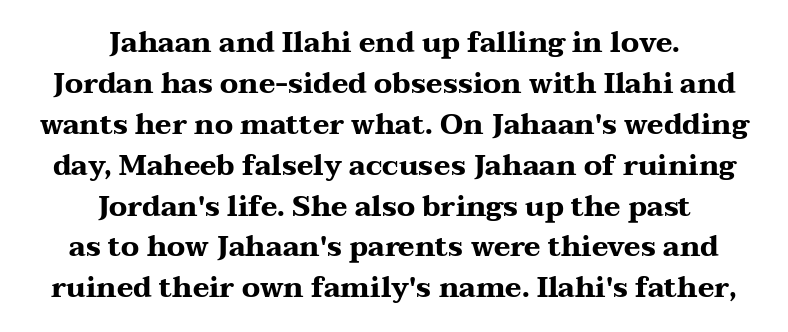
Q: Is the text bold? A: Yes.
Q: Is the text italic (slanted)? A: No, it is upright.
Q: Is the typeface a serif or a sans-serif typeface? A: Serif.
Q: Is the text underlined? A: No.
Q: How is the paragraph aligned? A: Centered.
Q: Is the spacing between letters normal or unusually wide? A: Normal.
Q: Is the spacing between lines tight, normal or loose? A: Normal.
Q: Width (condensed, normal, or wide)? A: Wide.
Q: Stroke contrast? A: Medium.
Q: x-height? A: Medium.
Q: Monospaced? A: No.
